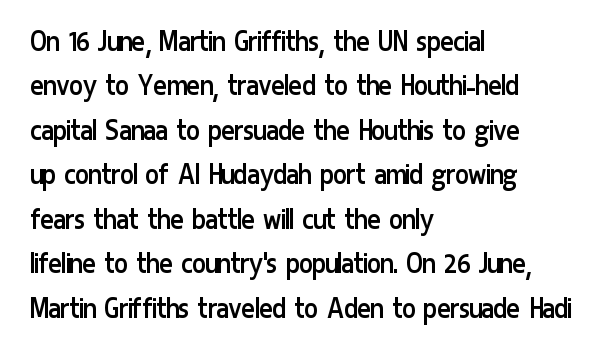
{"serif": "no", "italic": "no", "bold": "no", "weight": "regular", "width": "condensed", "stroke_contrast": "low", "x_height": "medium", "monospaced": "no", "underline": "no", "align": "left", "line_spacing": "normal", "line_spacing_ratio": 1.39, "letter_spacing": "normal", "letter_spacing_em": 0.0, "glyph_px": 32}
